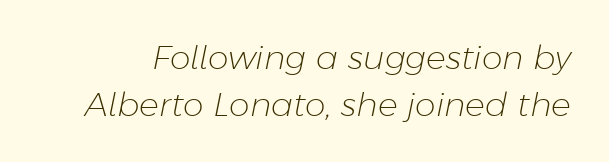
{"italic": "yes", "lean": "right", "slant_degrees": 11, "bold": "no", "weight": "light", "width": "normal", "stroke_contrast": "low", "x_height": "medium", "monospaced": "no", "underline": "no", "line_spacing": "normal", "line_spacing_ratio": 1.41, "letter_spacing": "normal", "letter_spacing_em": 0.0, "glyph_px": 33}
